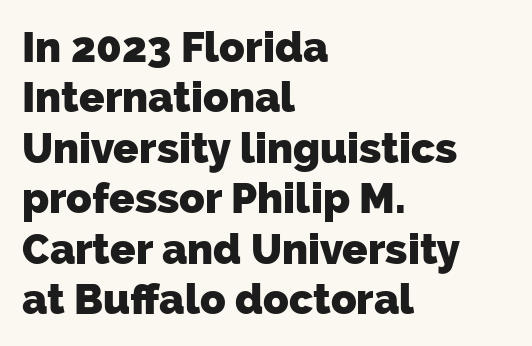
{"serif": "no", "bold": "yes", "weight": "heavy", "width": "normal", "stroke_contrast": "low", "x_height": "medium", "monospaced": "no", "underline": "no", "align": "left", "line_spacing_ratio": 1.2, "letter_spacing": "normal", "letter_spacing_em": 0.0, "glyph_px": 42}
